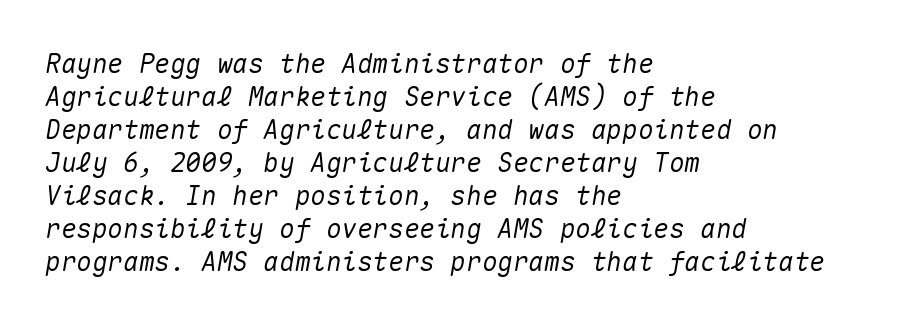
One glance says typical: line gaps are just what's usual. This rendering leaves character spacing at its baseline value. Line beginnings align vertically; line endings do not. Tall strokes in this sample are angled rather than plumb.
